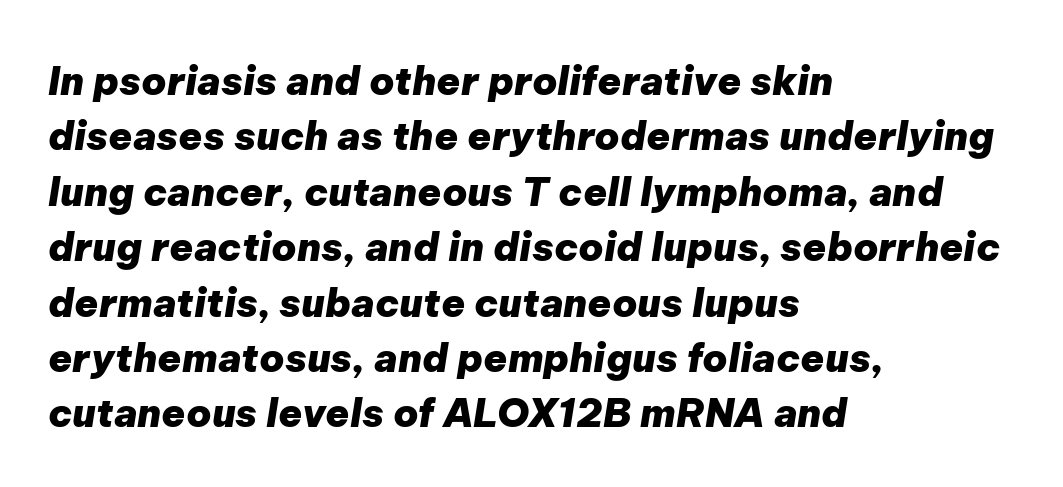
The image shows 39 px heavy type, italic (leaning right); set left-aligned, normal line spacing (1.42x), normal letter spacing, not underlined; low stroke contrast and a medium x-height.
